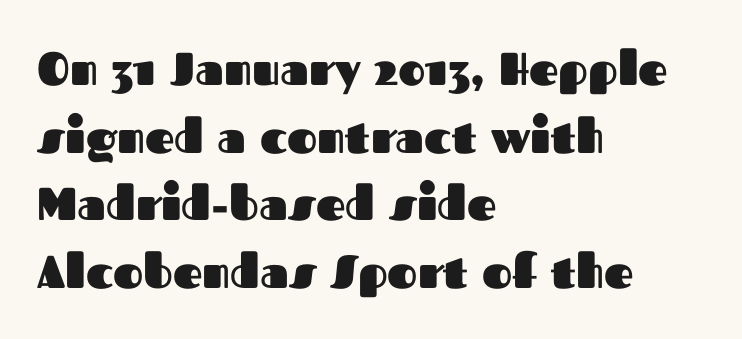
The image shows 46 px heavy sans-serif type, upright; set left-aligned, normal line spacing (1.47x), normal letter spacing, not underlined; medium stroke contrast and a medium x-height.
